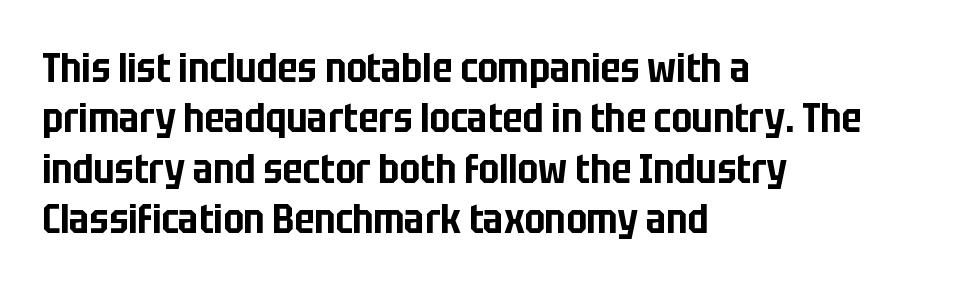
Q: Is the text italic (slanted)? A: No, it is upright.
Q: Is the typeface a serif or a sans-serif typeface? A: Sans-serif.
Q: Is the text underlined? A: No.
Q: How is the paragraph aligned? A: Left-aligned.
Q: Is the spacing between letters normal or unusually wide? A: Normal.
Q: Is the spacing between lines tight, normal or loose? A: Normal.
Q: Width (condensed, normal, or wide)? A: Condensed.
Q: Stroke contrast? A: Low.
Q: x-height? A: Large.
Q: Monospaced? A: No.
